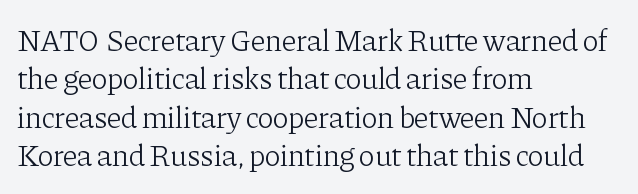
A classic flush-left, rag-right setting is used for this passage. Words float on clear page, feet unadorned. These lines were composed using upright roman letters. The typeface chosen for these lines features serifs.
